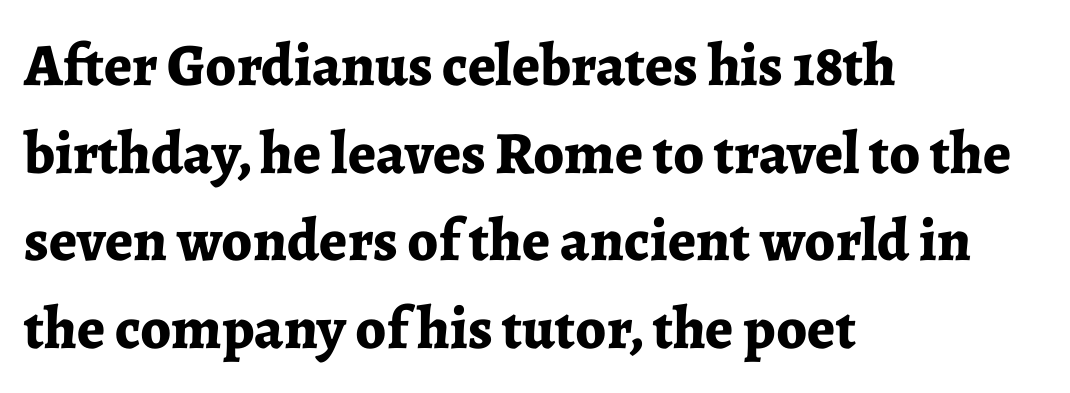
Q: Is the text bold? A: Yes.
Q: Is the text italic (slanted)? A: No, it is upright.
Q: Is the typeface a serif or a sans-serif typeface? A: Serif.
Q: Is the text underlined? A: No.
Q: How is the paragraph aligned? A: Left-aligned.
Q: Is the spacing between letters normal or unusually wide? A: Normal.
Q: Is the spacing between lines tight, normal or loose? A: Normal.
Q: Width (condensed, normal, or wide)? A: Normal.
Q: Stroke contrast? A: Low.
Q: x-height? A: Medium.
Q: Monospaced? A: No.
